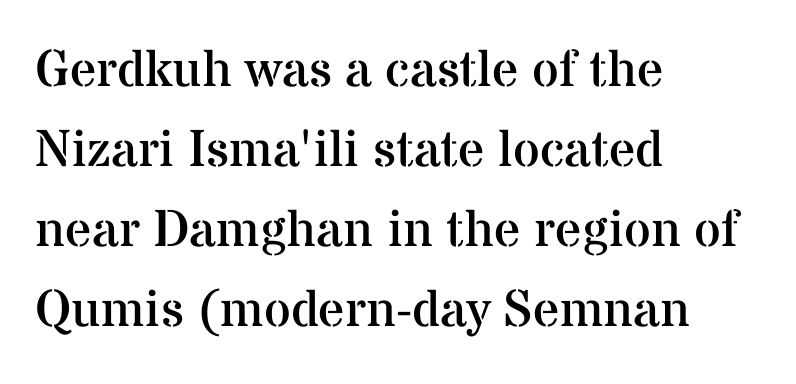
The image shows 52 px regular-weight serif type, upright; set left-aligned, normal line spacing (1.54x), normal letter spacing, not underlined; medium stroke contrast and a medium x-height.
